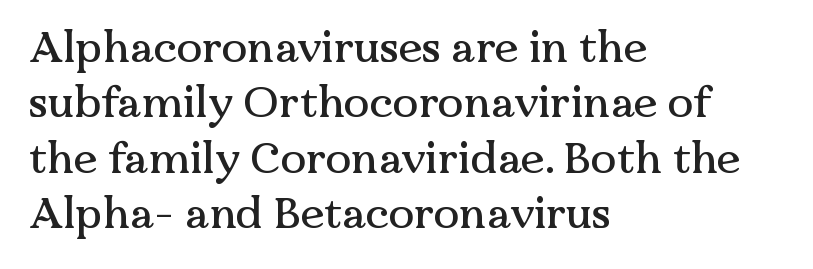
Q: Is the text italic (slanted)? A: No, it is upright.
Q: Is the typeface a serif or a sans-serif typeface? A: Serif.
Q: Is the text underlined? A: No.
Q: How is the paragraph aligned? A: Left-aligned.
Q: Is the spacing between letters normal or unusually wide? A: Normal.
Q: Is the spacing between lines tight, normal or loose? A: Normal.
Q: Width (condensed, normal, or wide)? A: Normal.
Q: Stroke contrast? A: Medium.
Q: x-height? A: Medium.
Q: Monospaced? A: No.
